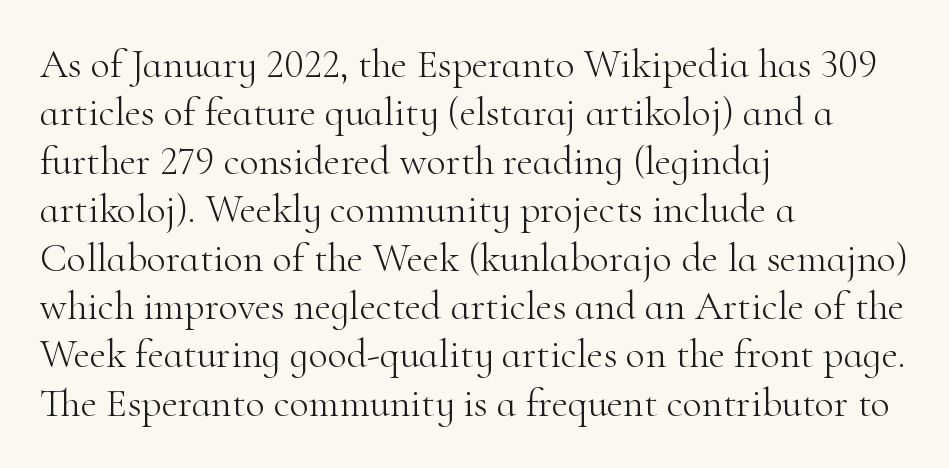
Is the block centered? No — it sits flush against the left margin. Words float on clear page, feet unadorned. Glyph-to-glyph distance matches everyday printed text. Every stem runs plumb, perpendicular to the baseline. Looks like regular typesetting: each glyph gets only the width it needs.
